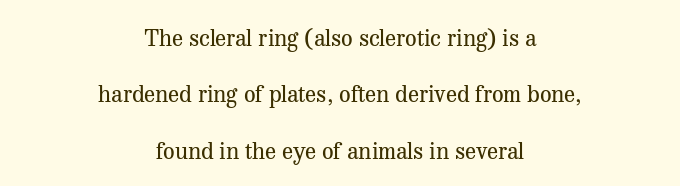
The image shows 23 px text type, upright; set centered, loose line spacing (2.45x), normal letter spacing, not underlined.
